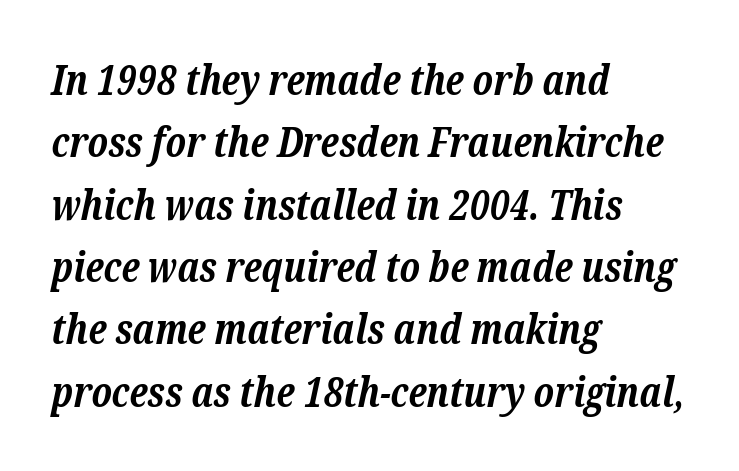
Yep, that's italic — everything's leaning. All the whitespace from short lines collects on the right. The gap between lines stays unmarked. Spacing verdict: proportional, widths tailored to each character.
